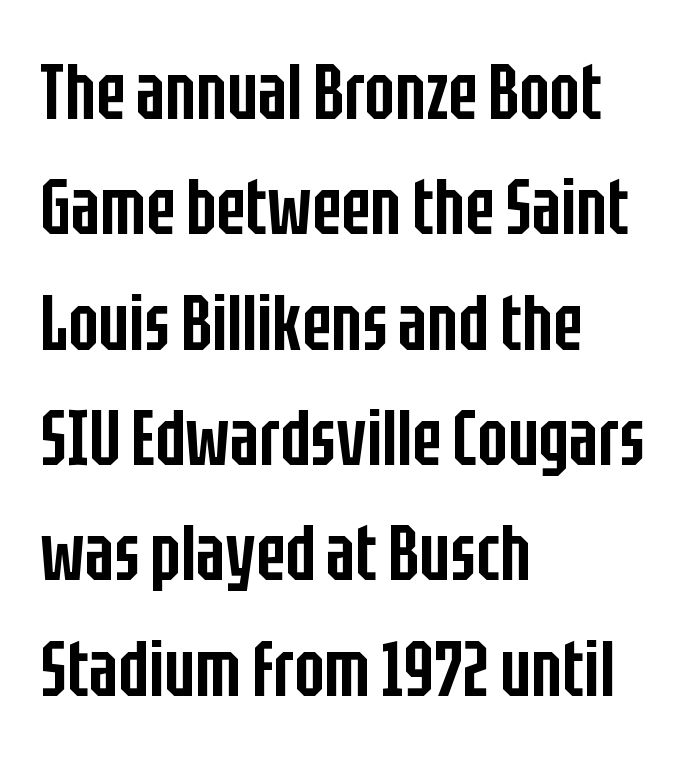
{"serif": "no", "italic": "no", "bold": "semi", "weight": "semibold", "width": "condensed", "stroke_contrast": "low", "x_height": "large", "monospaced": "no", "underline": "no", "align": "left", "line_spacing": "normal", "line_spacing_ratio": 1.46, "letter_spacing": "normal", "letter_spacing_em": 0.0, "glyph_px": 79}
